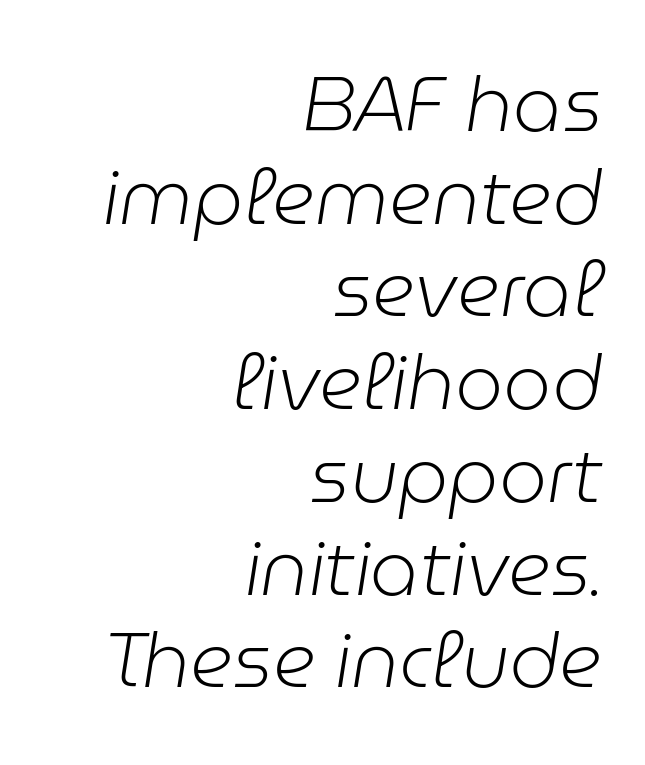
Q: Is the text bold? A: No.
Q: Is the text italic (slanted)? A: Yes, it leans right by about 9 degrees.
Q: Is the text underlined? A: No.
Q: How is the paragraph aligned? A: Right-aligned.
Q: Is the spacing between letters normal or unusually wide? A: Normal.
Q: Width (condensed, normal, or wide)? A: Normal.
Q: Stroke contrast? A: Low.
Q: x-height? A: Medium.
Q: Monospaced? A: No.
